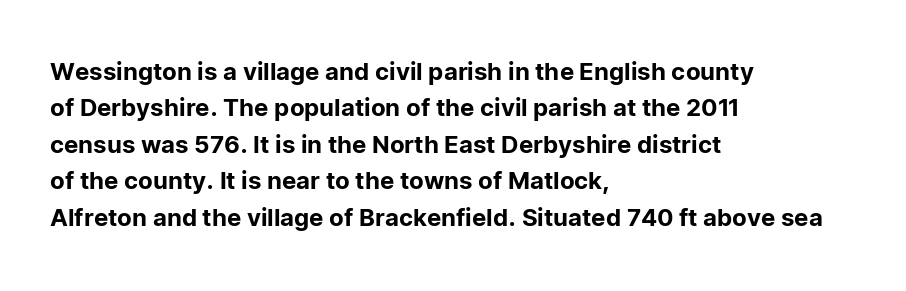
The image shows 24 px text type, upright; set left-aligned, normal line spacing (1.52x), normal letter spacing, not underlined.
